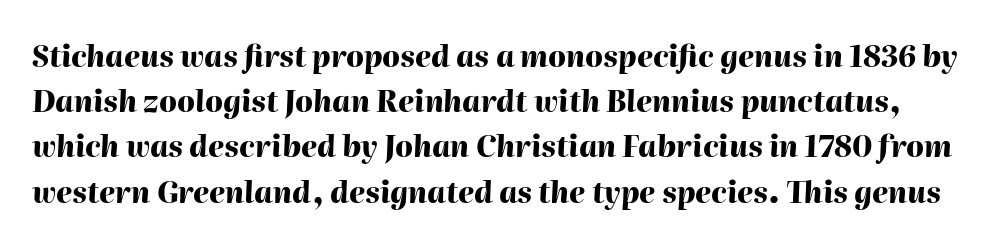
{"italic": "yes", "lean": "right", "slant_degrees": 2, "bold": "yes", "weight": "heavy", "width": "normal", "stroke_contrast": "high", "x_height": "medium", "monospaced": "no", "underline": "no", "line_spacing": "normal", "line_spacing_ratio": 1.56, "letter_spacing": "normal", "letter_spacing_em": 0.0, "glyph_px": 29}
